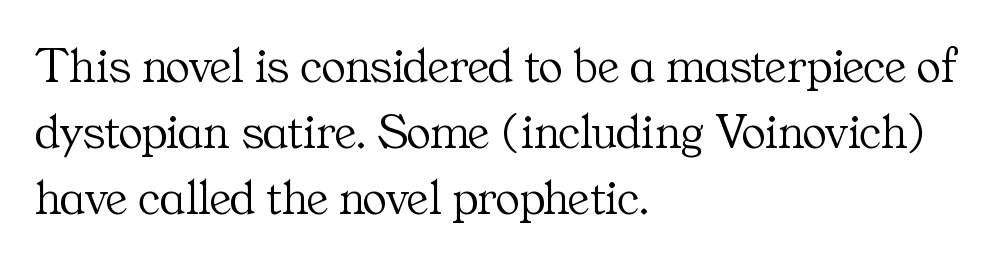
The image shows 50 px light serif type, upright; set left-aligned, normal line spacing (1.32x), normal letter spacing, not underlined; medium stroke contrast and a medium x-height.
